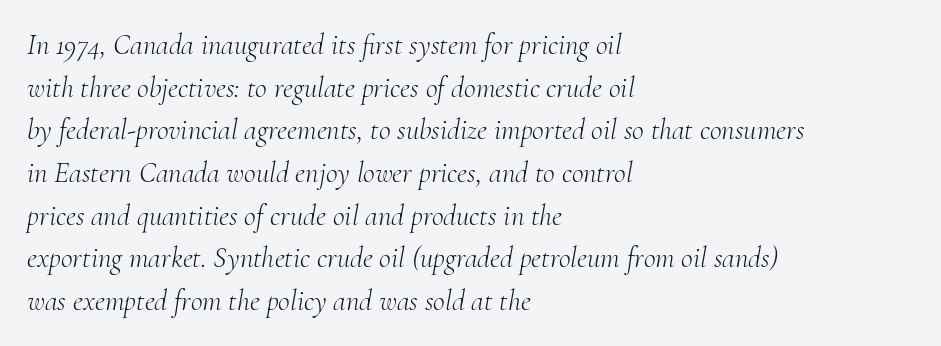
{"serif": "yes", "italic": "yes", "lean": "right", "slant_degrees": 10, "bold": "no", "weight": "light", "width": "normal", "stroke_contrast": "medium", "x_height": "small", "monospaced": "no", "underline": "no", "align": "left", "line_spacing": "normal", "line_spacing_ratio": 1.47, "letter_spacing": "normal", "letter_spacing_em": 0.0, "glyph_px": 29}
